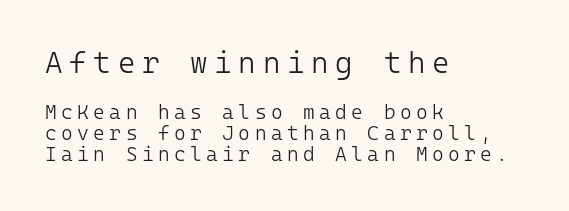
This is roman type, the default non-slanted kind. Stem width sits at or under what a default text font uses. These lines are rendered in a fixed-pitch font. A typesetter would label this face a sans. These lines stack with their left ends in a neat column. Each new line begins almost immediately beneath the previous one.
